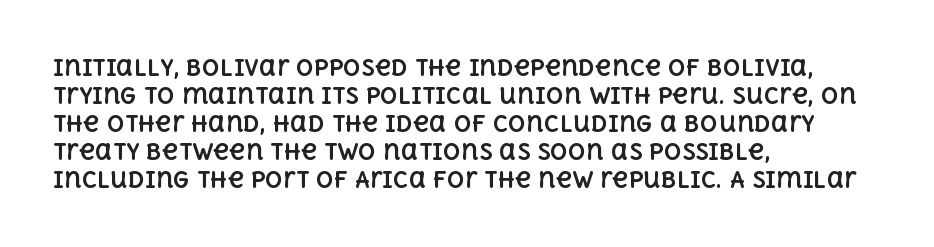
{"italic": "no", "bold": "yes", "underline": "no", "align": "left", "line_spacing": "normal", "line_spacing_ratio": 1.27, "letter_spacing": "normal", "letter_spacing_em": 0.0, "glyph_px": 22}
